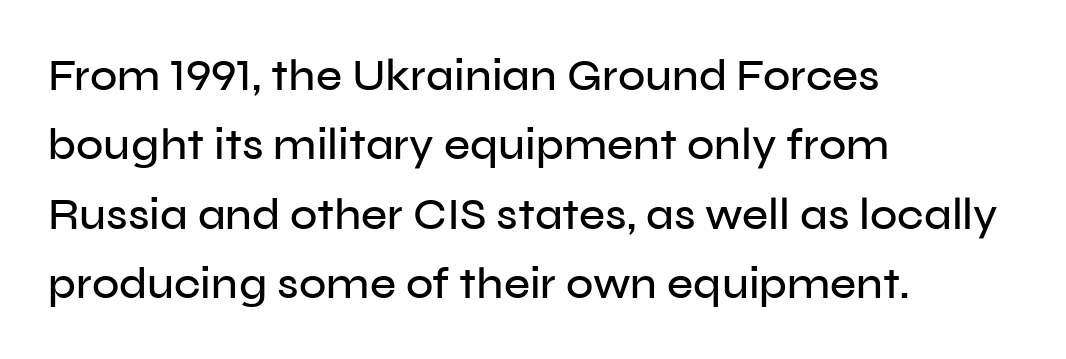
Compared with typical body copy, the letter spacing here is the same. A student would call this left alignment; a typographer would say flush left, rag right. The typeface chosen for these lines omits serifs. In terms of posture, this sample is upright.
